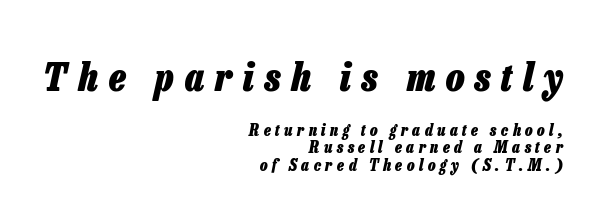
Q: Is the text bold? A: Yes.
Q: Is the text italic (slanted)? A: Yes, it leans right by about 13 degrees.
Q: Is the text underlined? A: No.
Q: How is the paragraph aligned? A: Right-aligned.
Q: Is the spacing between letters normal or unusually wide? A: Unusually wide.
Q: Is the spacing between lines tight, normal or loose? A: Tight.
Q: Which block of text is set in a larger size, the first (top) or the second (bottom)? A: The first (top) one.
Q: Width (condensed, normal, or wide)? A: Condensed.
Q: Stroke contrast? A: Low.
Q: x-height? A: Medium.
Q: Monospaced? A: No.
